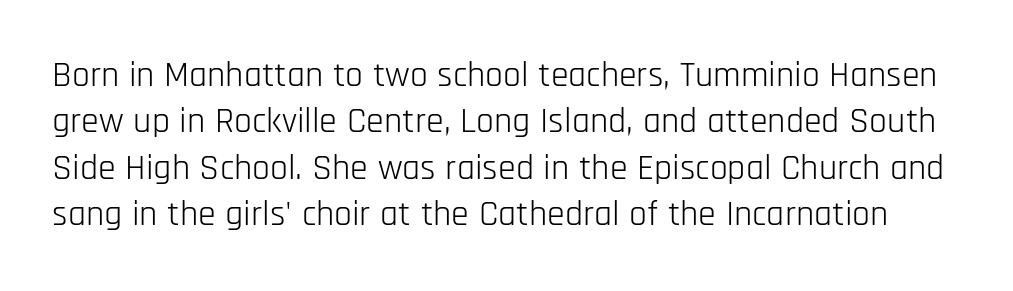
{"serif": "no", "italic": "no", "bold": "no", "weight": "light", "width": "condensed", "stroke_contrast": "low", "x_height": "large", "monospaced": "no", "underline": "no", "line_spacing": "normal", "line_spacing_ratio": 1.29, "letter_spacing": "normal", "letter_spacing_em": 0.0, "glyph_px": 36}
